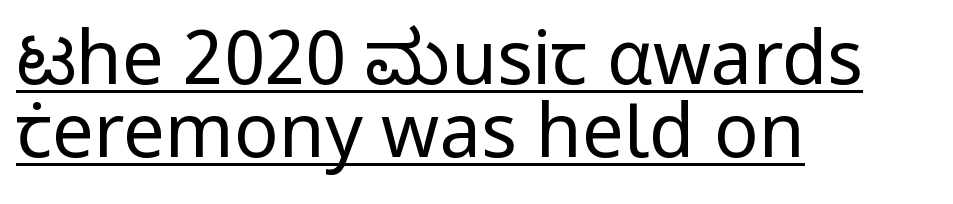
Students, observe: this is what under-led, compact text looks like. Think standard paragraph weight, or any step lighter than that. Emphasis is given by a line drawn under the lettering. The compositor pushed each line to the left boundary. The type sits square on the baseline with zero lean. Serifs: no, the terminals of the letterforms are clean.
